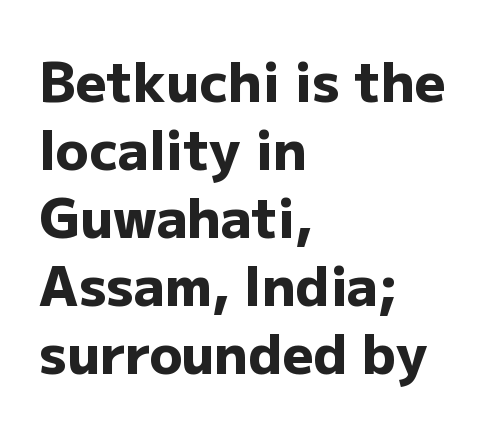
One glance says typical: line gaps are just what's usual. The tracking reads as untouched default to a designer's eye. The rag falls on the right side of this text block. Think of a printed novel: that variable character pitch is what you see here.
